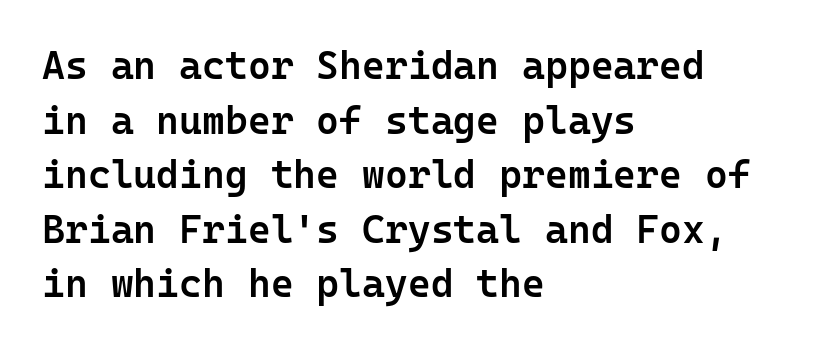
Q: Is the text bold? A: Semi-bold.
Q: Is the text italic (slanted)? A: No, it is upright.
Q: Is the typeface a serif or a sans-serif typeface? A: Sans-serif.
Q: Is the text underlined? A: No.
Q: How is the paragraph aligned? A: Left-aligned.
Q: Is the spacing between letters normal or unusually wide? A: Normal.
Q: Is the spacing between lines tight, normal or loose? A: Normal.
Q: Width (condensed, normal, or wide)? A: Normal.
Q: Stroke contrast? A: Low.
Q: x-height? A: Medium.
Q: Monospaced? A: Yes.
